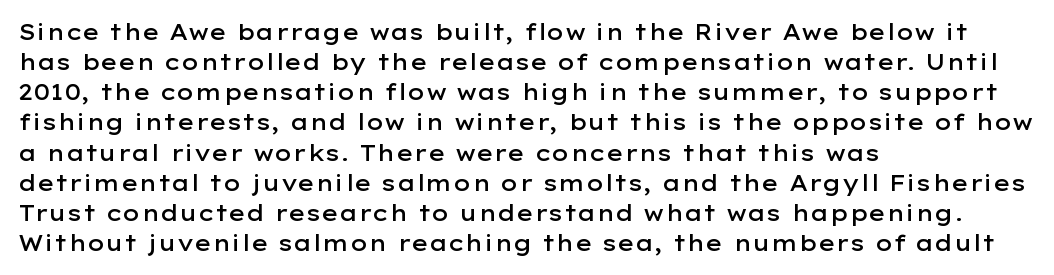
{"italic": "no", "bold": "semi", "underline": "no", "align": "left", "line_spacing": "normal", "line_spacing_ratio": 1.37, "letter_spacing": "normal", "letter_spacing_em": 0.0, "glyph_px": 22}
